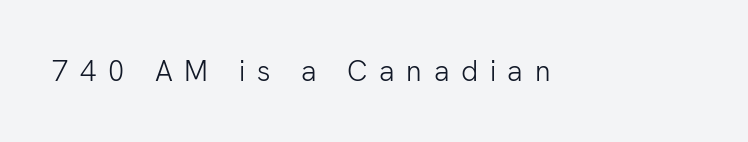
Does the type have serifs? No, each stem ends abruptly. The strokes carry an ordinary text weight at most. The rendering inserts visible extra space after every character. The typography opts for an upright posture over an oblique one.
